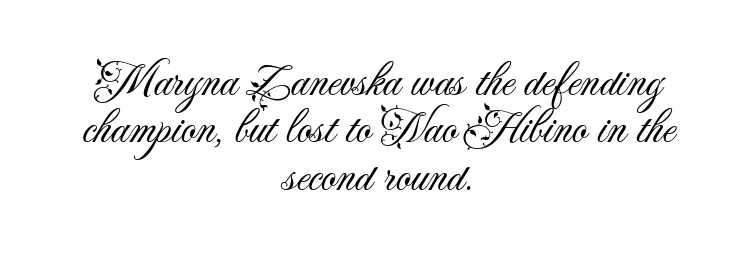
The image shows 47 px light sans-serif type; set centered, tight line spacing (1.01x), normal letter spacing, not underlined; medium stroke contrast and a small x-height.
